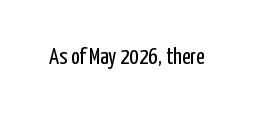
The image shows 23 px text type, upright; set normal letter spacing, not underlined.
